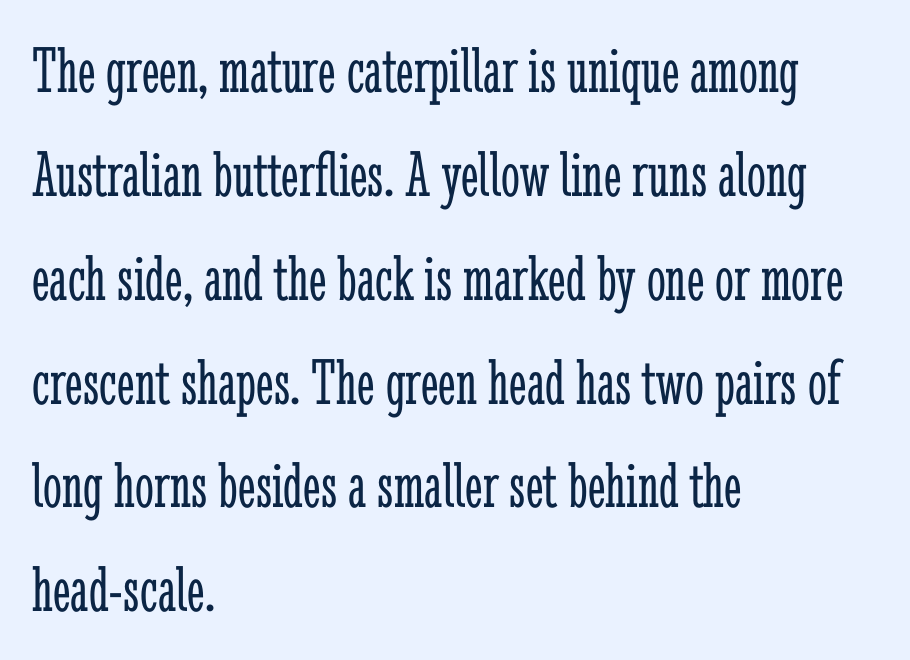
No letter is thick-stroked: the sample isn't bold. Each letter's strokes conclude with small projecting serifs. The face used here is proportionally spaced, like ordinary book or web type. Ascenders rise straight up at ninety degrees. Visually the block forms a straight wall on the left and a jagged coastline on the right. In terms of leading, this rendering sits right in the middle.
